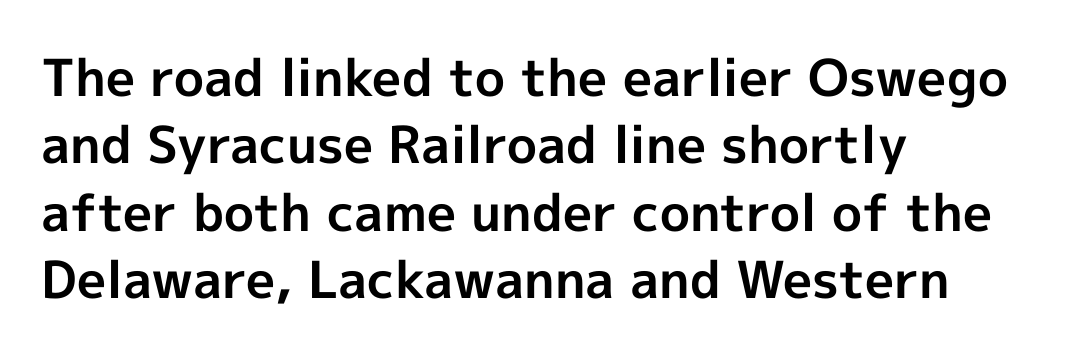
Q: Is the text bold? A: Yes.
Q: Is the text italic (slanted)? A: No, it is upright.
Q: Is the typeface a serif or a sans-serif typeface? A: Sans-serif.
Q: Is the text underlined? A: No.
Q: How is the paragraph aligned? A: Left-aligned.
Q: Is the spacing between letters normal or unusually wide? A: Normal.
Q: Is the spacing between lines tight, normal or loose? A: Normal.
Q: Width (condensed, normal, or wide)? A: Normal.
Q: x-height? A: Medium.
Q: Monospaced? A: No.
